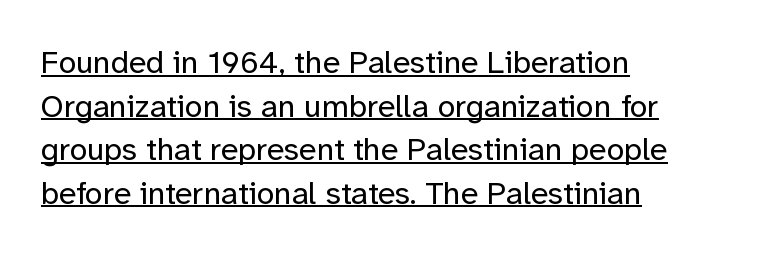
Spacing verdict: proportional, widths tailored to each character. The letters sit at their default tracking, neither squeezed nor spread. Line spacing here is normal. If you drew a ruler down the left edge, every line would touch it. Characters remain perfectly vertical along every line.
